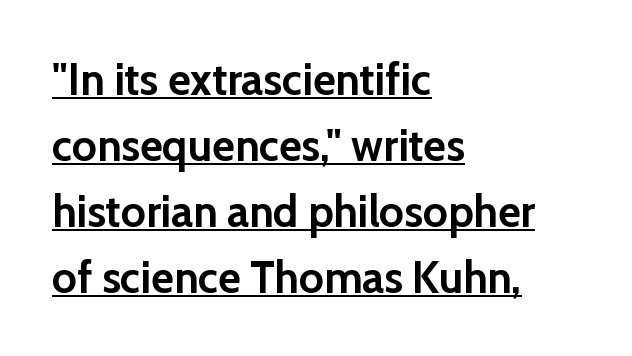
{"serif": "no", "italic": "no", "bold": "yes", "weight": "semibold", "width": "normal", "stroke_contrast": "low", "x_height": "medium", "monospaced": "no", "underline": "yes", "align": "left", "line_spacing": "normal", "line_spacing_ratio": 1.5, "letter_spacing": "normal", "letter_spacing_em": 0.0, "glyph_px": 44}
